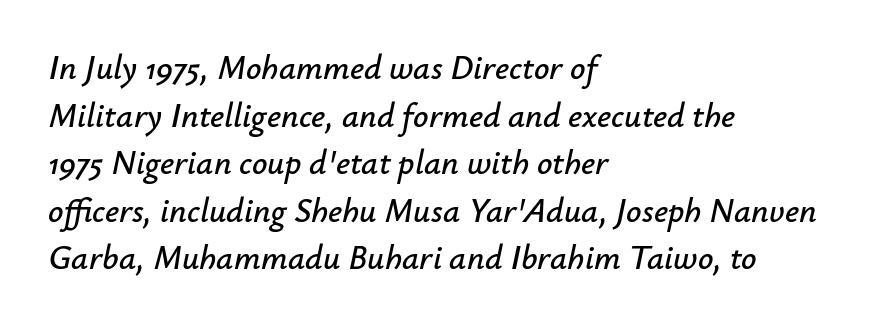
{"italic": "yes", "lean": "right", "slant_degrees": 12, "width": "normal", "stroke_contrast": "low", "x_height": "small", "monospaced": "no", "underline": "no", "align": "left", "line_spacing": "normal", "line_spacing_ratio": 1.4, "letter_spacing": "normal", "letter_spacing_em": 0.0, "glyph_px": 34}
